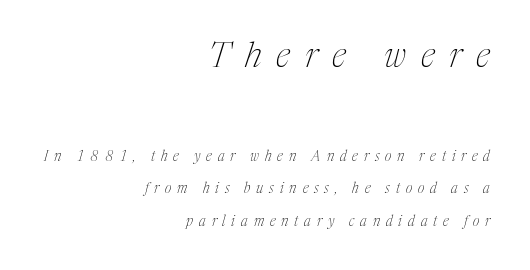
{"serif": "yes", "italic": "yes", "lean": "right", "slant_degrees": 17, "bold": "no", "weight": "thin", "width": "condensed", "stroke_contrast": "medium", "x_height": "medium", "monospaced": "no", "underline": "no", "align": "right", "line_spacing": "loose", "line_spacing_ratio": 2.33, "letter_spacing": "wide", "letter_spacing_em": 0.42, "larger_block": "first", "size_ratio": 2.5, "glyph_px": 35}
